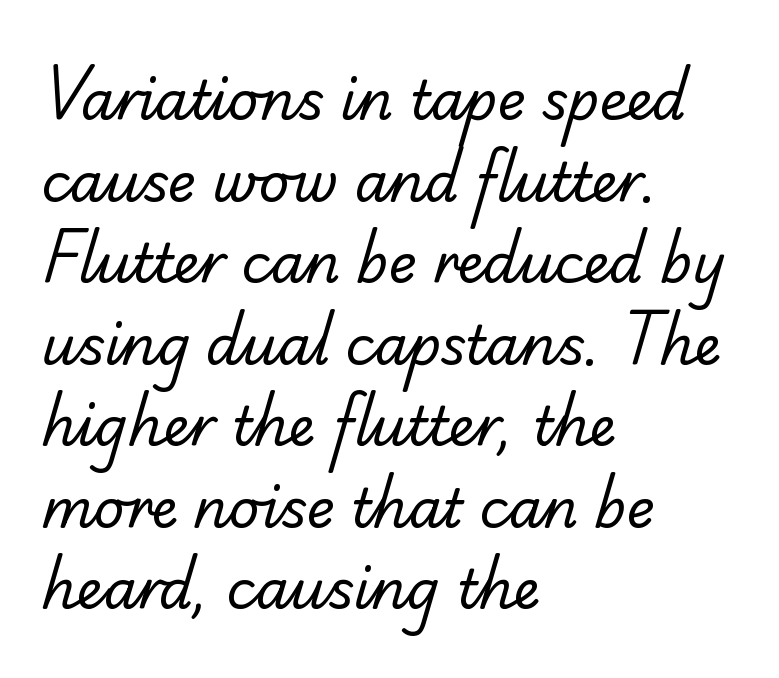
{"serif": "no", "bold": "no", "weight": "regular", "width": "normal", "stroke_contrast": "low", "x_height": "small", "monospaced": "no", "underline": "no", "align": "left", "line_spacing": "normal", "line_spacing_ratio": 1.51, "letter_spacing": "normal", "letter_spacing_em": 0.0, "glyph_px": 54}
